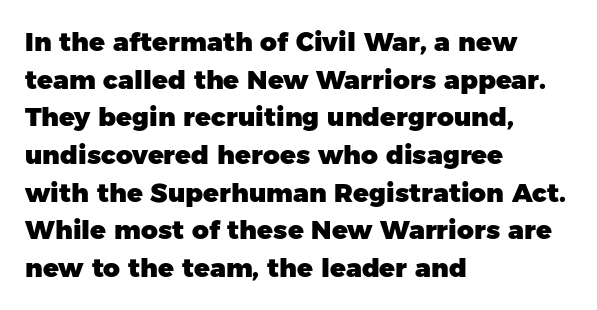
On the weight axis this lands at bold, roughly 700. Words float on clear page, feet unadorned. Interline gaps are of average width in this sample. The rendering keeps characters at their native spacing. In terms of posture, this sample is upright.
